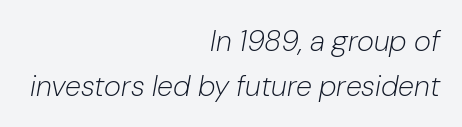
Q: Is the text bold? A: No.
Q: Is the text italic (slanted)? A: Yes, it leans right by about 10 degrees.
Q: Is the text underlined? A: No.
Q: How is the paragraph aligned? A: Right-aligned.
Q: Is the spacing between letters normal or unusually wide? A: Normal.
Q: Is the spacing between lines tight, normal or loose? A: Normal.
Q: Width (condensed, normal, or wide)? A: Normal.
Q: Stroke contrast? A: Low.
Q: x-height? A: Medium.
Q: Monospaced? A: No.
